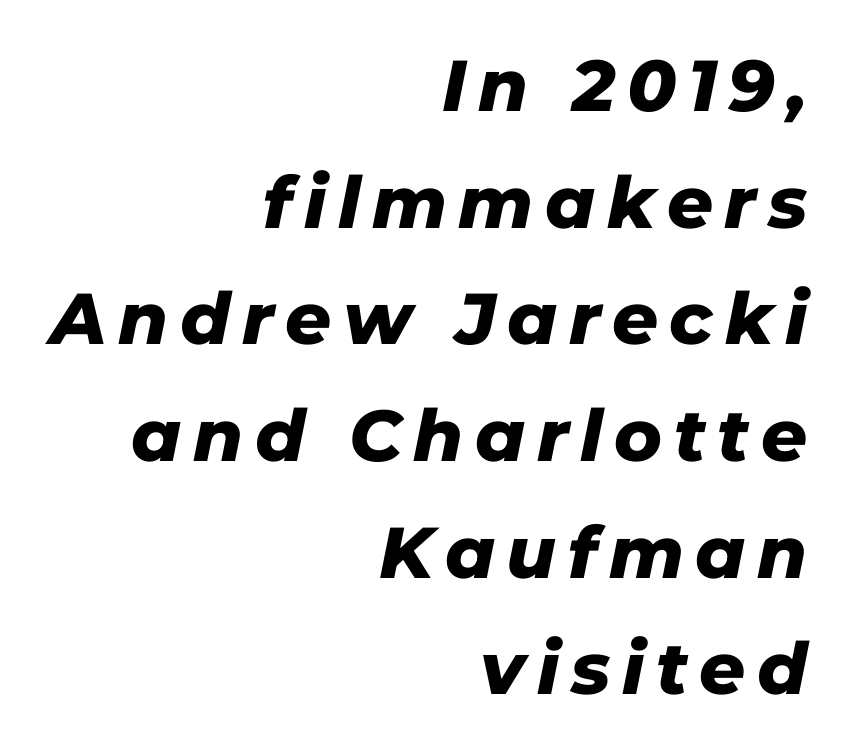
The image shows 72 px heavy type, italic (leaning right); set right-aligned, normal line spacing (1.62x), not underlined; low stroke contrast and a medium x-height.
